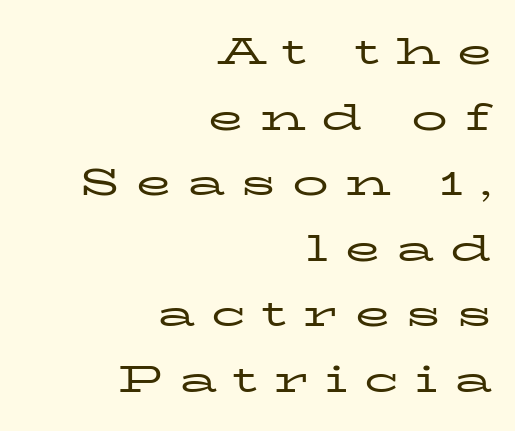
Q: Is the text bold? A: No.
Q: Is the text italic (slanted)? A: No, it is upright.
Q: Is the typeface a serif or a sans-serif typeface? A: Serif.
Q: Is the text underlined? A: No.
Q: How is the paragraph aligned? A: Right-aligned.
Q: Is the spacing between letters normal or unusually wide? A: Unusually wide.
Q: Width (condensed, normal, or wide)? A: Wide.
Q: Stroke contrast? A: Low.
Q: x-height? A: Medium.
Q: Monospaced? A: No.
